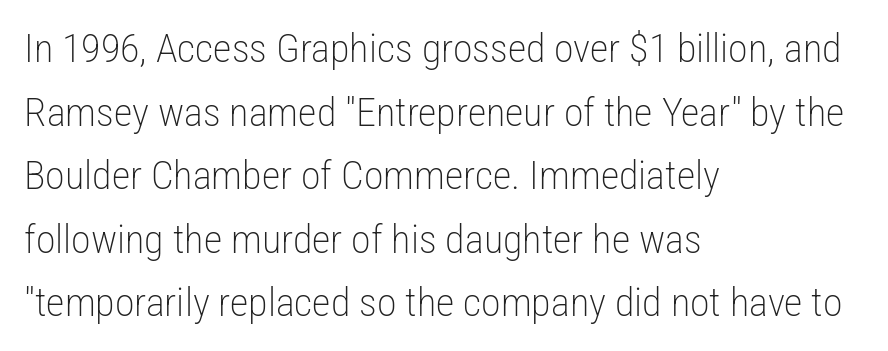
The image shows 40 px light, condensed sans-serif type, upright; set left-aligned, normal line spacing (1.59x), normal letter spacing, not underlined; low stroke contrast and a medium x-height.
